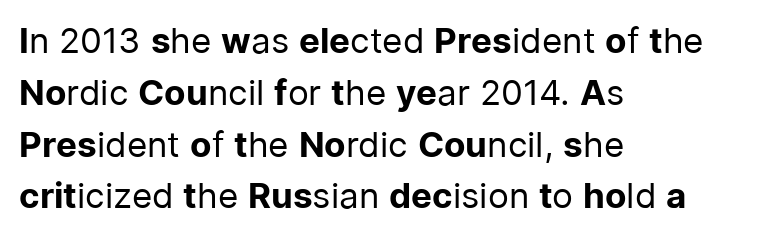
Q: Is the text bold? A: No.
Q: Is the text italic (slanted)? A: No, it is upright.
Q: Is the typeface a serif or a sans-serif typeface? A: Sans-serif.
Q: Is the text underlined? A: No.
Q: How is the paragraph aligned? A: Left-aligned.
Q: Is the spacing between letters normal or unusually wide? A: Normal.
Q: Is the spacing between lines tight, normal or loose? A: Normal.
Q: Width (condensed, normal, or wide)? A: Normal.
Q: Stroke contrast? A: Low.
Q: x-height? A: Medium.
Q: Monospaced? A: No.
